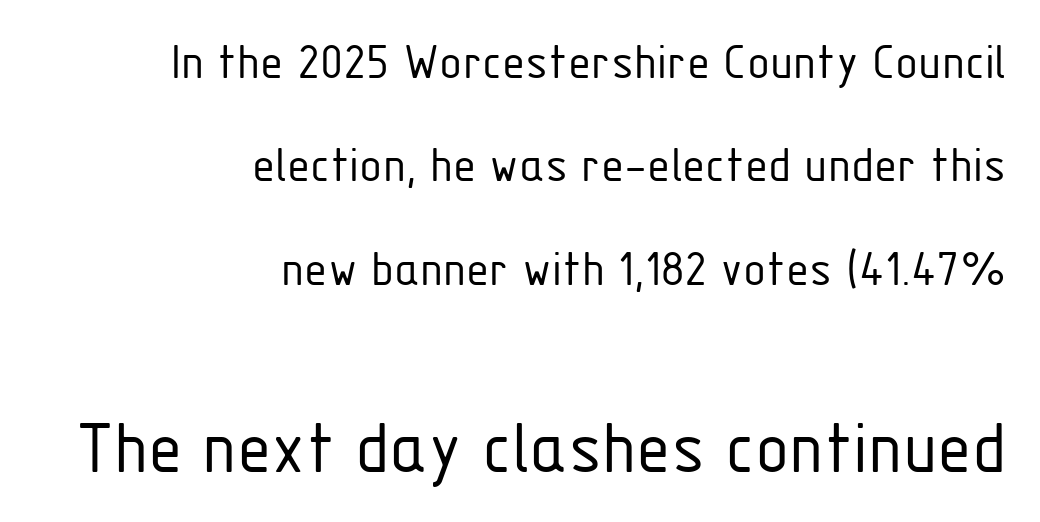
{"serif": "no", "italic": "no", "bold": "no", "weight": "light", "width": "condensed", "stroke_contrast": "low", "x_height": "medium", "monospaced": "no", "underline": "no", "align": "right", "line_spacing": "loose", "line_spacing_ratio": 1.95, "letter_spacing": "normal", "letter_spacing_em": 0.0, "larger_block": "second", "size_ratio": 1.49, "glyph_px": 79}
